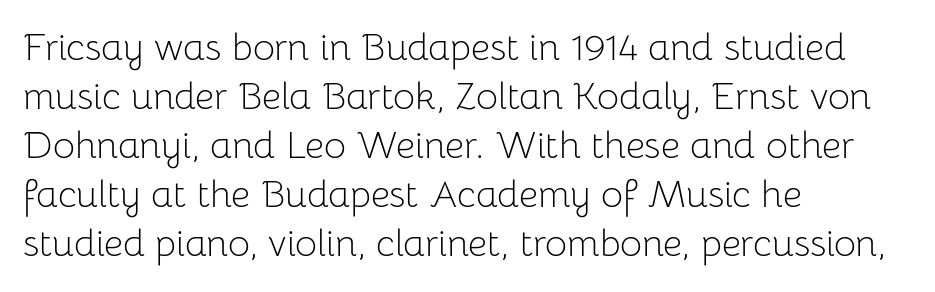
The image shows 38 px light sans-serif type, upright; set left-aligned, normal line spacing (1.29x), normal letter spacing, not underlined; low stroke contrast and a medium x-height.
